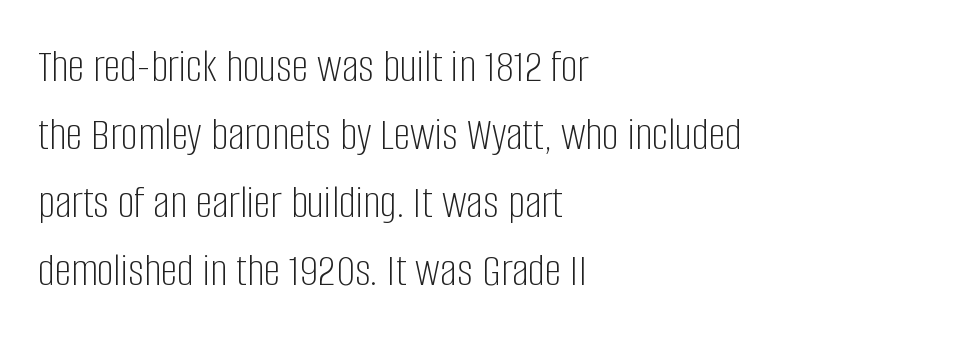
{"serif": "no", "italic": "no", "bold": "no", "weight": "light", "width": "condensed", "stroke_contrast": "low", "x_height": "large", "monospaced": "no", "underline": "no", "align": "left", "line_spacing": "normal", "line_spacing_ratio": 1.45, "letter_spacing": "normal", "letter_spacing_em": 0.0, "glyph_px": 47}
